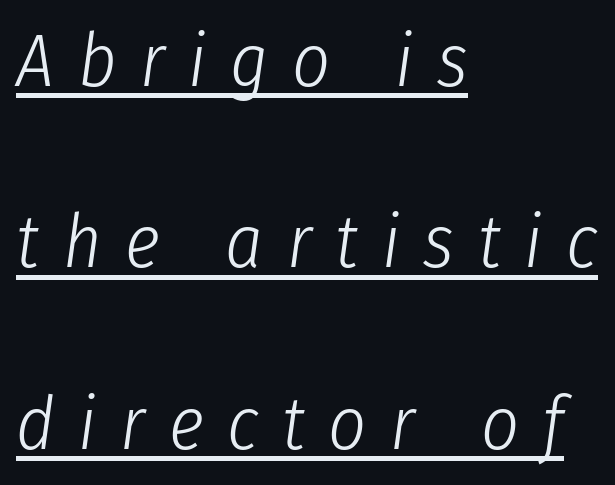
The rendering applies a slant to the glyphs. The sample's only ornament is a line tracing under the words. This rendering widens character spacing well past its baseline value. Each line starts at the same left margin while the right side varies.
